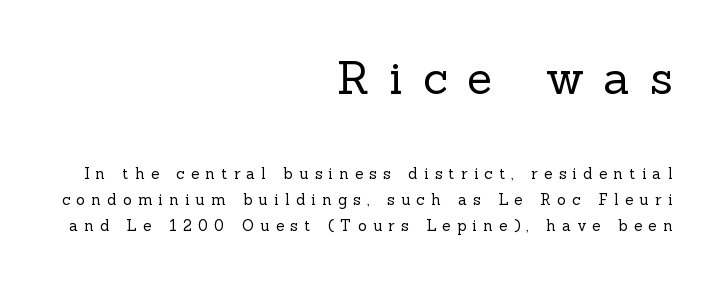
{"serif": "yes", "italic": "no", "bold": "no", "weight": "regular", "width": "normal", "x_height": "medium", "monospaced": "no", "underline": "no", "align": "right", "line_spacing_ratio": 1.73, "letter_spacing": "wide", "letter_spacing_em": 0.43, "larger_block": "first", "size_ratio": 3.07, "glyph_px": 46}
